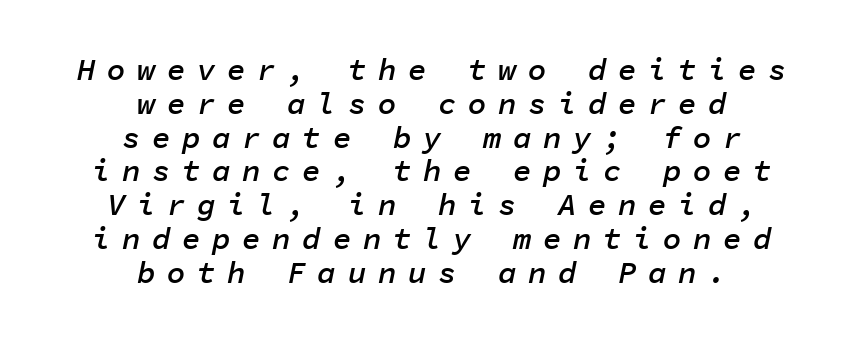
Q: Is the text bold? A: Semi-bold.
Q: Is the text italic (slanted)? A: Yes, it leans right by about 11 degrees.
Q: Is the text underlined? A: No.
Q: How is the paragraph aligned? A: Centered.
Q: Is the spacing between letters normal or unusually wide? A: Unusually wide.
Q: Is the spacing between lines tight, normal or loose? A: Tight.
Q: Width (condensed, normal, or wide)? A: Normal.
Q: Stroke contrast? A: Low.
Q: x-height? A: Medium.
Q: Monospaced? A: Yes.
